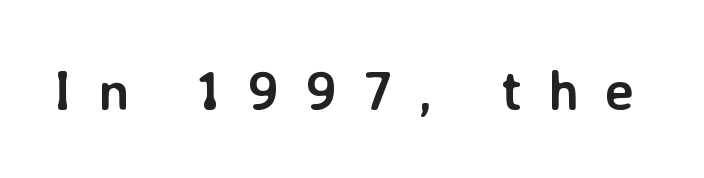
If you drew a line through each stem, it would be perfectly vertical. The characters display no serif detailing; their extremities are plain. These lines are rendered in a variable-pitch font. The baseline area is clear. The line texture is sparse and dotted thanks to wide tracking.
